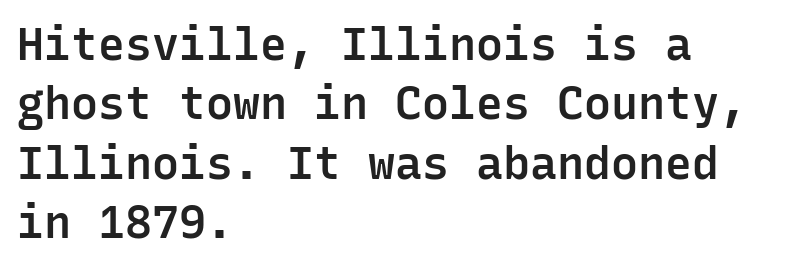
The image shows 45 px semibold sans-serif type, upright, monospaced; set left-aligned, normal line spacing (1.32x), normal letter spacing, not underlined; low stroke contrast and a medium x-height.
